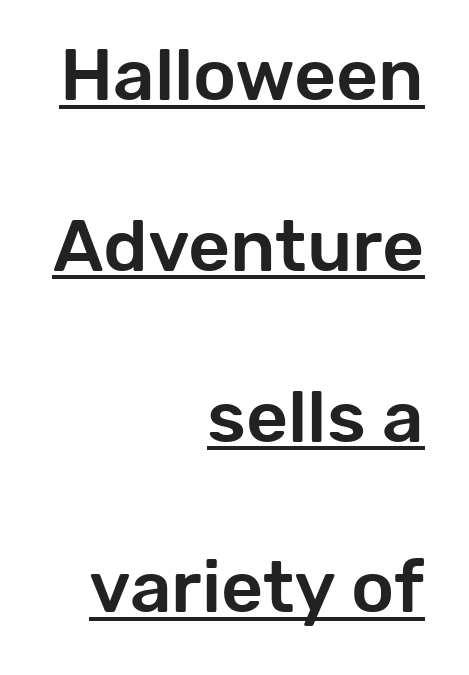
{"serif": "no", "italic": "no", "width": "normal", "stroke_contrast": "low", "x_height": "medium", "monospaced": "no", "underline": "yes", "align": "right", "line_spacing": "loose", "line_spacing_ratio": 2.34, "letter_spacing": "normal", "letter_spacing_em": 0.0, "glyph_px": 73}
